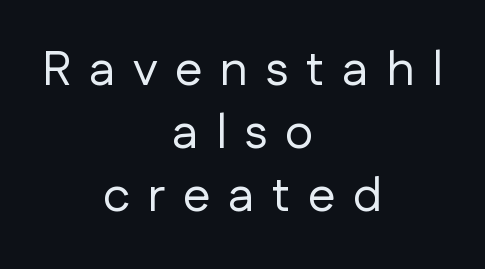
Q: Is the text bold? A: No.
Q: Is the text italic (slanted)? A: No, it is upright.
Q: Is the typeface a serif or a sans-serif typeface? A: Sans-serif.
Q: Is the text underlined? A: No.
Q: How is the paragraph aligned? A: Centered.
Q: Is the spacing between letters normal or unusually wide? A: Unusually wide.
Q: Is the spacing between lines tight, normal or loose? A: Normal.
Q: Width (condensed, normal, or wide)? A: Normal.
Q: Stroke contrast? A: Low.
Q: x-height? A: Medium.
Q: Monospaced? A: No.
